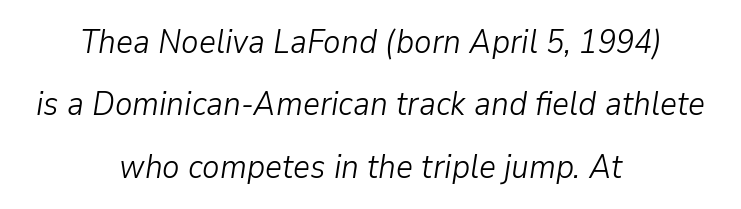
Layout note: lines centered. Each letter keeps its own natural width here, so spacing adapts to shape. Characters are canted at an angle relative to the baseline's perpendicular. On a weight scale, this lands at 450 or below.
